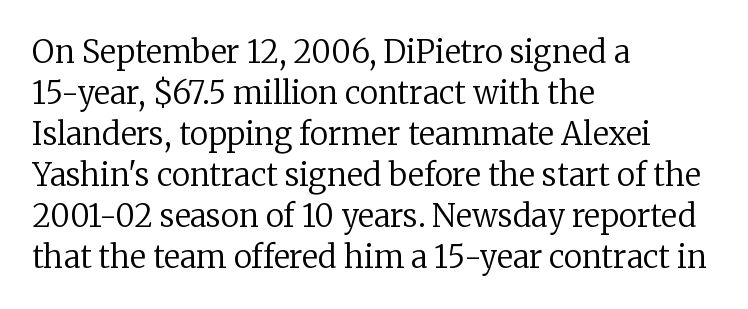
Q: Is the text bold? A: No.
Q: Is the text italic (slanted)? A: No, it is upright.
Q: Is the typeface a serif or a sans-serif typeface? A: Serif.
Q: Is the text underlined? A: No.
Q: How is the paragraph aligned? A: Left-aligned.
Q: Is the spacing between letters normal or unusually wide? A: Normal.
Q: Is the spacing between lines tight, normal or loose? A: Normal.
Q: Width (condensed, normal, or wide)? A: Normal.
Q: Stroke contrast? A: Low.
Q: x-height? A: Medium.
Q: Monospaced? A: No.
